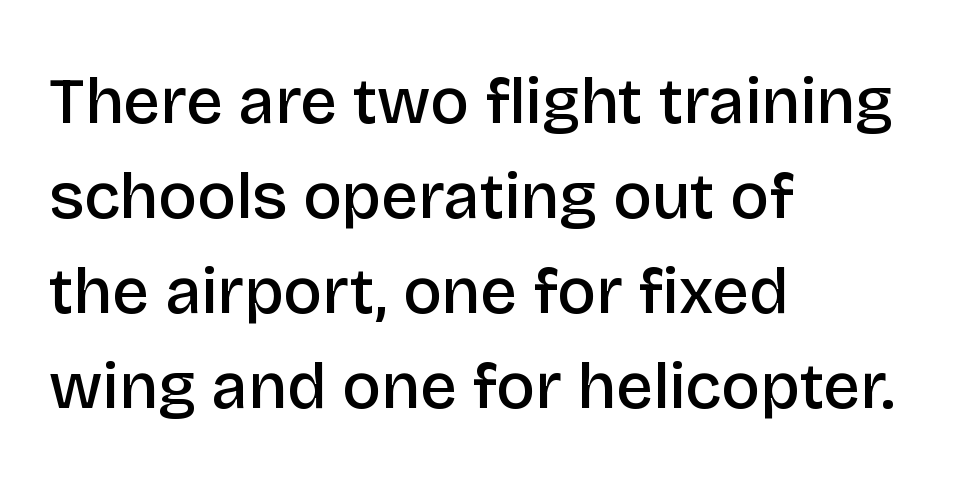
The image shows 65 px semibold sans-serif type, upright; set left-aligned, normal line spacing (1.46x), normal letter spacing, not underlined; low stroke contrast and a large x-height.
